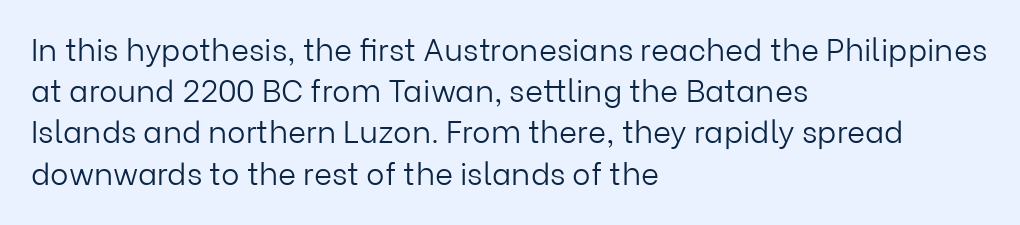
Q: Is the text bold? A: No.
Q: Is the text italic (slanted)? A: No, it is upright.
Q: Is the typeface a serif or a sans-serif typeface? A: Sans-serif.
Q: Is the text underlined? A: No.
Q: How is the paragraph aligned? A: Left-aligned.
Q: Is the spacing between letters normal or unusually wide? A: Normal.
Q: Is the spacing between lines tight, normal or loose? A: Normal.
Q: Width (condensed, normal, or wide)? A: Normal.
Q: Stroke contrast? A: Low.
Q: x-height? A: Medium.
Q: Monospaced? A: No.
